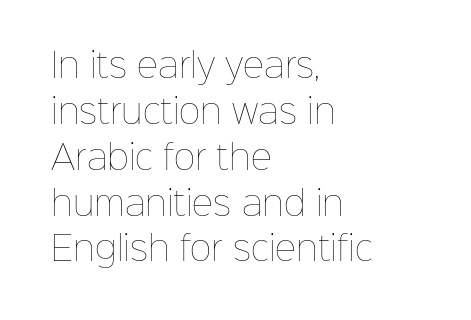
{"italic": "no", "bold": "no", "weight": "thin", "width": "normal", "stroke_contrast": "low", "x_height": "medium", "monospaced": "no", "underline": "no", "align": "left", "line_spacing": "normal", "line_spacing_ratio": 1.39, "letter_spacing": "normal", "letter_spacing_em": 0.0, "glyph_px": 33}
